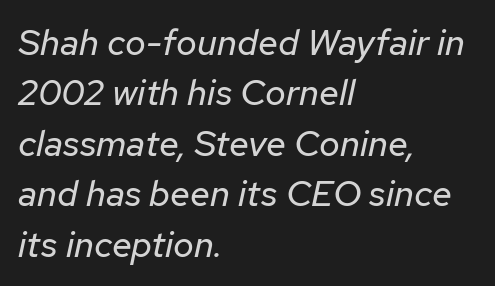
{"italic": "yes", "lean": "right", "slant_degrees": 12, "bold": "no", "weight": "regular", "width": "normal", "stroke_contrast": "low", "x_height": "medium", "monospaced": "no", "underline": "no", "align": "left", "line_spacing": "normal", "line_spacing_ratio": 1.4, "letter_spacing": "normal", "letter_spacing_em": 0.0, "glyph_px": 36}
